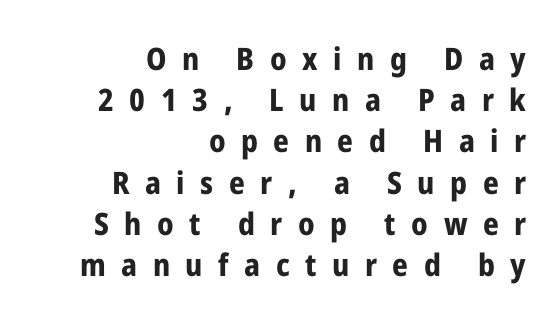
The characters display no serif detailing; their extremities are plain. The type sits square on the baseline with zero lean. The passage is arranged like a letterhead date or caption credit — flush right. Regarding leading, the lines here are spaced in the standard way.
